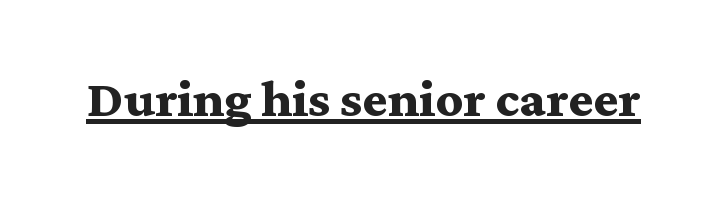
Short note: letters normally spaced. Note the varied advance widths — an 'i' is clearly narrower than an 'm'. Ordinary non-slanted type is in use. A rule runs beneath these lines of type.
